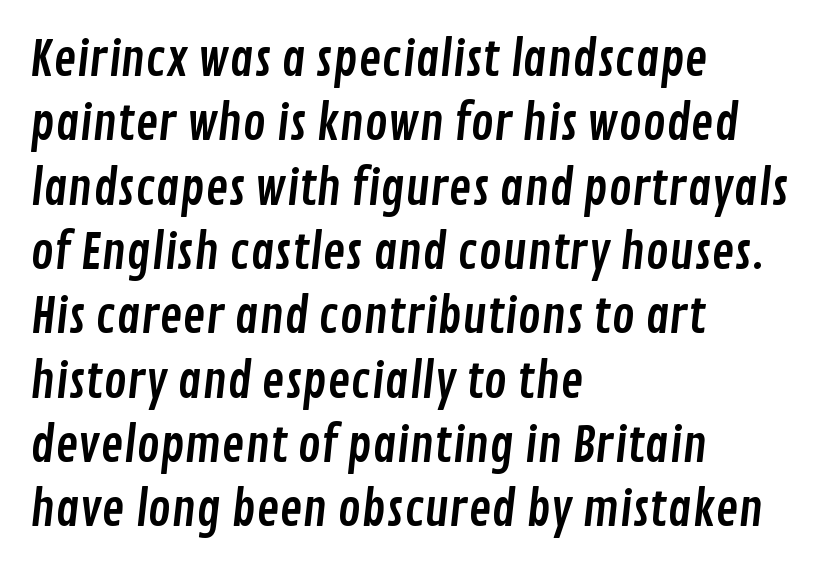
Leading matches the norm, producing a regular column. These lines stack with their left ends in a neat column. A clean baseline with only descenders dipping below it. Unlike a traditional serif, this face leaves its strokes unadorned. This sample has the flowing, uneven cadence of proportional lettering. What stands out about the letter spacing? Nothing — it is the standard amount.
